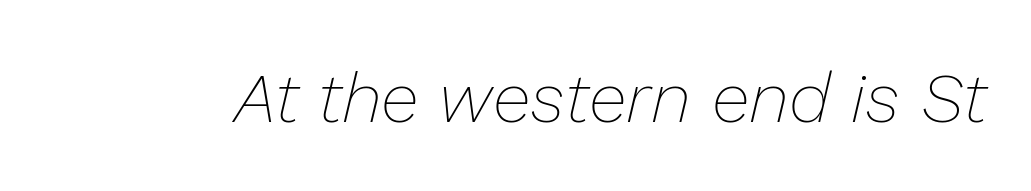
The zone under the glyphs is completely vacant. No heavy texture on the line: the type isn't bold. Is this a fixed-width face? No — the glyphs have proportional, varying widths. Words appear dense and cohesive because spacing is normal. Compared with ordinary roman type, these characters are visibly tilted.
